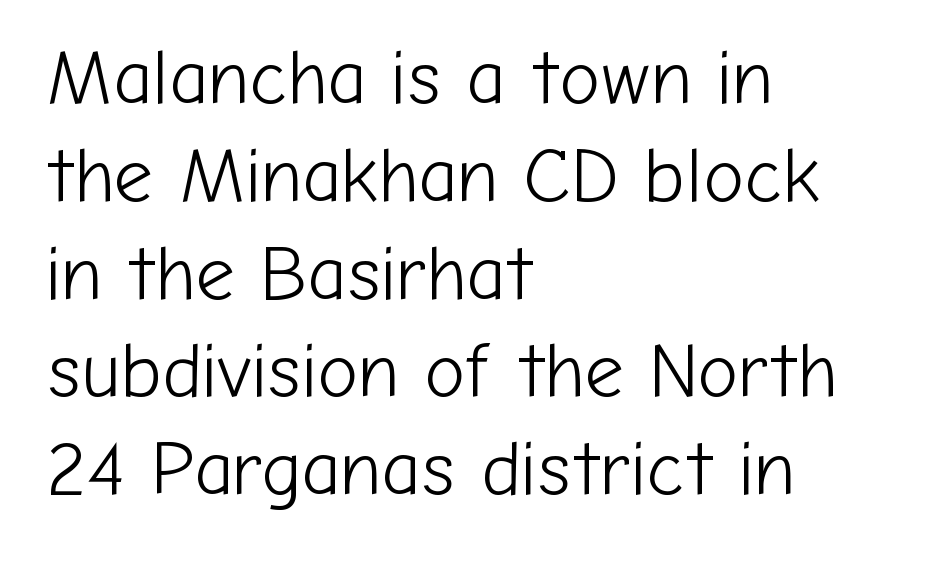
A bare baseline throughout the passage. Regarding serifs, this sample does without them. Counters stay open thanks to moderate or lighter strokes. Leftover space on each line is placed entirely after the last word. Every character sits straight up, as roman type does. Varying glyph widths throughout — classic text-font behaviour.
